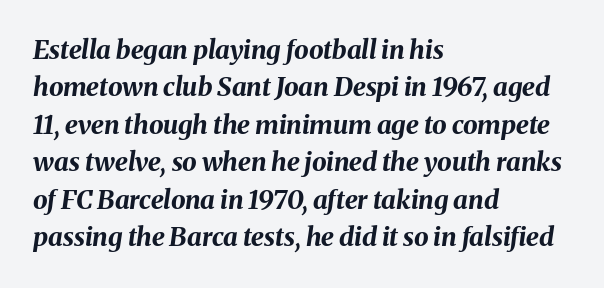
Q: Is the text bold? A: Yes.
Q: Is the text italic (slanted)? A: Yes, it leans right by about 8 degrees.
Q: Is the text underlined? A: No.
Q: How is the paragraph aligned? A: Left-aligned.
Q: Is the spacing between letters normal or unusually wide? A: Normal.
Q: Is the spacing between lines tight, normal or loose? A: Normal.
